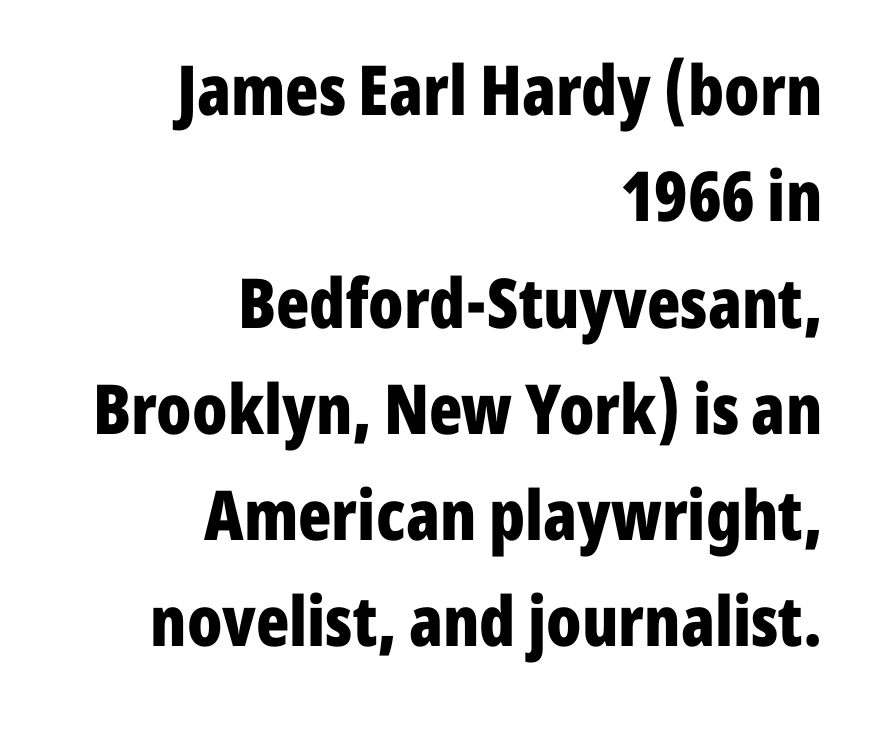
Quick note: interline space is typical. This is the regular roman posture of the typeface. Plain, unruled lines of type. Font category for this specimen: sans-serif.
